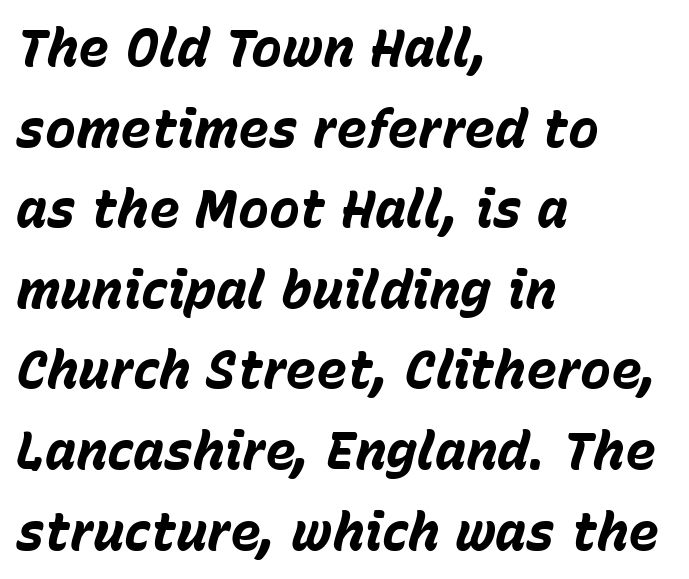
Q: Is the text bold? A: Yes.
Q: Is the text italic (slanted)? A: Yes, it leans right by about 15 degrees.
Q: Is the text underlined? A: No.
Q: How is the paragraph aligned? A: Left-aligned.
Q: Is the spacing between letters normal or unusually wide? A: Normal.
Q: Is the spacing between lines tight, normal or loose? A: Normal.
Q: Width (condensed, normal, or wide)? A: Normal.
Q: Stroke contrast? A: Low.
Q: x-height? A: Medium.
Q: Monospaced? A: No.
